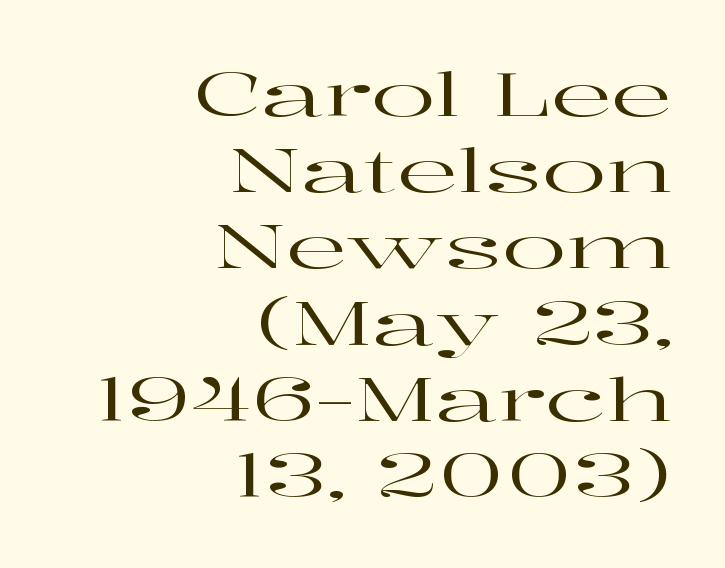
{"serif": "yes", "italic": "no", "width": "wide", "stroke_contrast": "high", "x_height": "medium", "monospaced": "no", "underline": "no", "align": "right", "line_spacing": "normal", "line_spacing_ratio": 1.27, "letter_spacing": "normal", "letter_spacing_em": 0.0, "glyph_px": 60}
